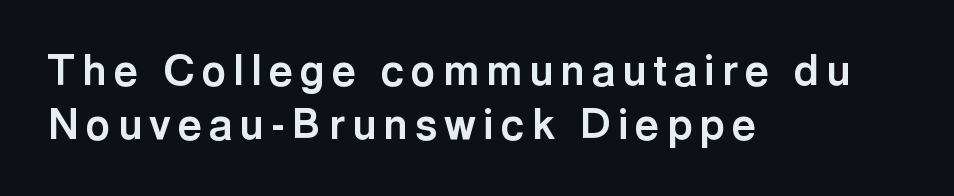
{"serif": "no", "italic": "no", "bold": "yes", "weight": "bold", "width": "normal", "x_height": "medium", "monospaced": "no", "underline": "no", "align": "left", "line_spacing": "normal", "line_spacing_ratio": 1.29, "glyph_px": 42}
